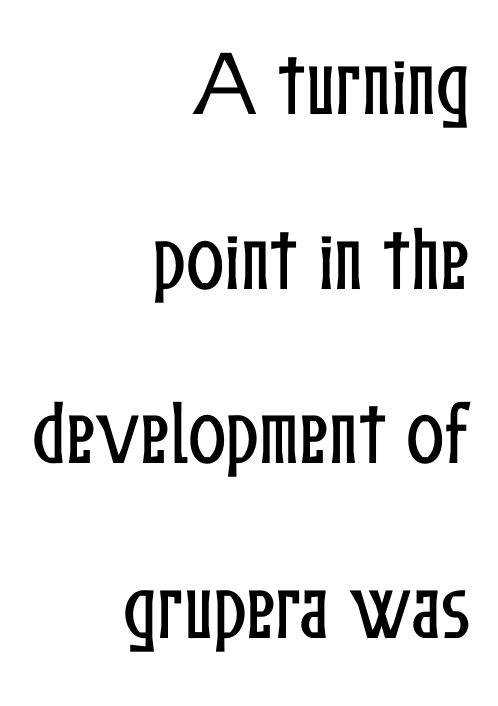
Whoever set this chose breathing room over compactness in the vertical rhythm. Notice how the passage keeps a crisp vertical edge on the right only. The type sits square on the baseline with zero lean. Clear beneath every line of the passage. The tracking reads as untouched default to a designer's eye. Each letter keeps its own natural width here, so spacing adapts to shape.
